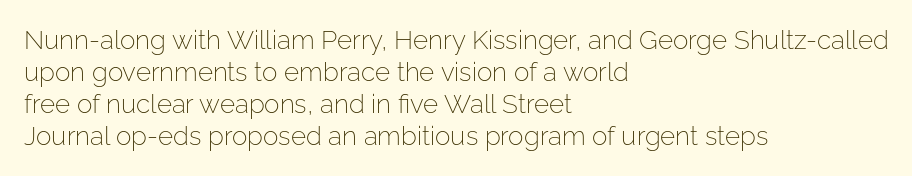
{"italic": "no", "bold": "no", "underline": "no", "align": "left", "line_spacing_ratio": 1.23, "letter_spacing": "normal", "letter_spacing_em": 0.0, "glyph_px": 26}
